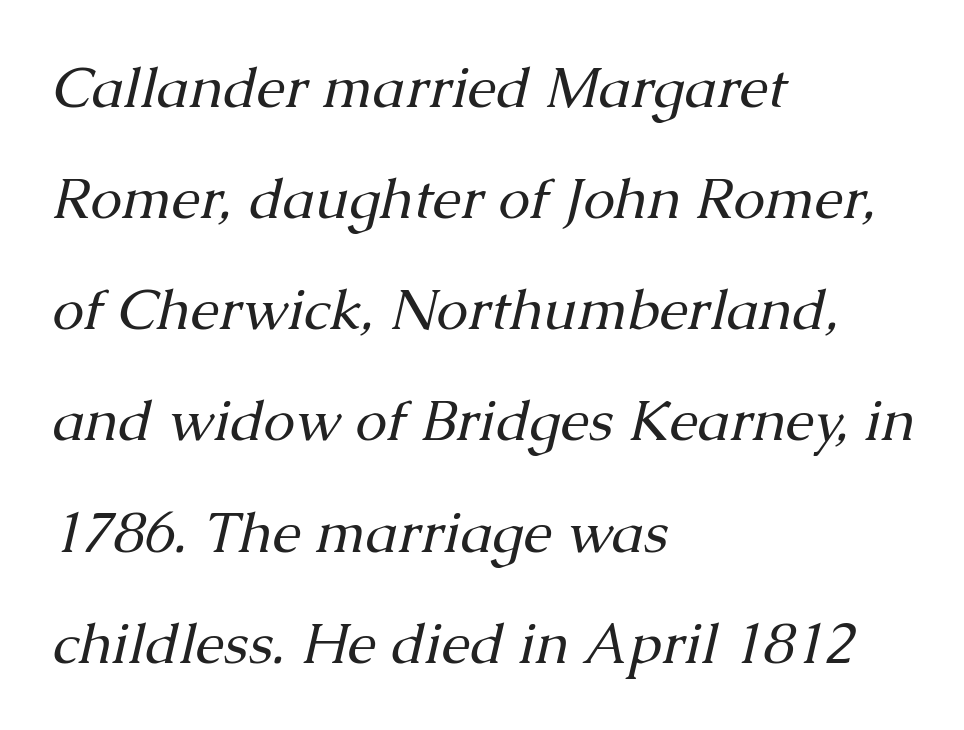
The image shows 57 px regular-weight serif type, italic (leaning right); set left-aligned, loose line spacing (1.95x), normal letter spacing, not underlined; medium stroke contrast and a medium x-height.
